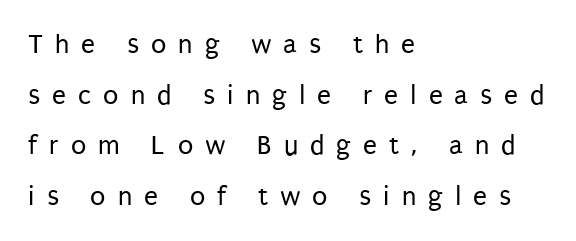
Letters have the restrained weight of plain body copy at most. Here the designer chose a conventional face with non-uniform glyph widths. Clear beneath every line of the passage. What stands out about the letter spacing? Its width — letters are far apart. The setting favours the left margin, as ordinary paragraphs usually do. This sample uses a sans-serif face.
